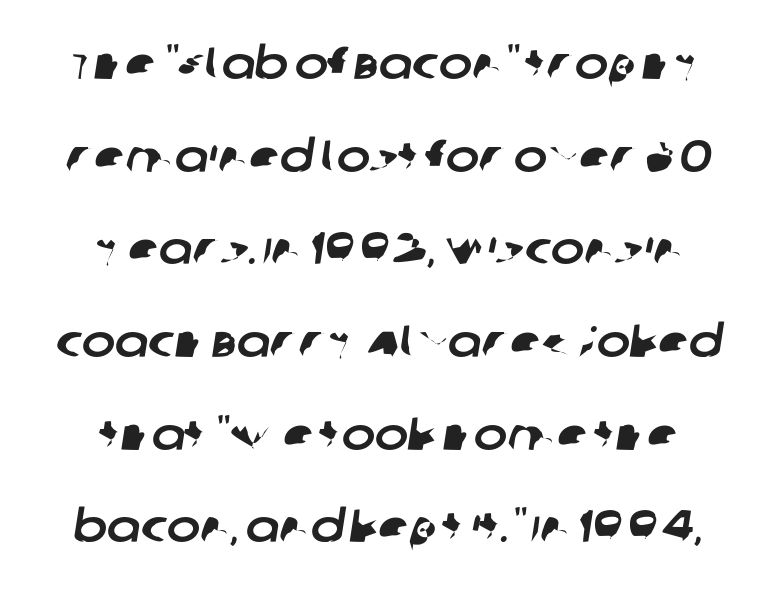
The words here are not underlined. Looks like regular typesetting: each glyph gets only the width it needs. Honestly, the rows look like they've been pulled way apart. The tracking reads as untouched default to a designer's eye. Letterform terminals end flat and unadorned throughout the passage.
